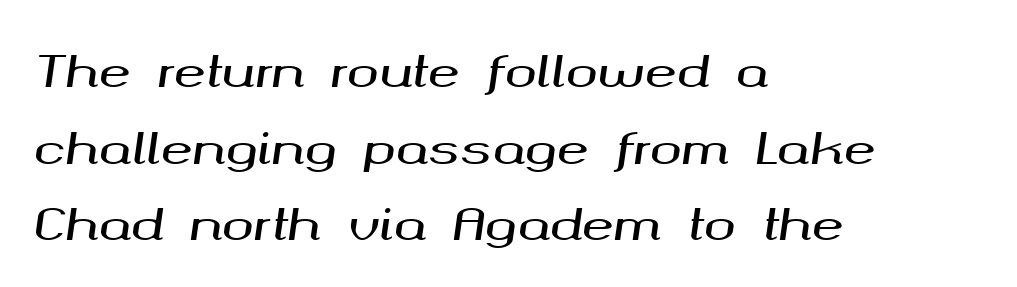
Q: Is the text italic (slanted)? A: Yes, it leans right by about 8 degrees.
Q: Is the text underlined? A: No.
Q: How is the paragraph aligned? A: Left-aligned.
Q: Is the spacing between letters normal or unusually wide? A: Normal.
Q: Width (condensed, normal, or wide)? A: Wide.
Q: Stroke contrast? A: Medium.
Q: x-height? A: Medium.
Q: Monospaced? A: No.
